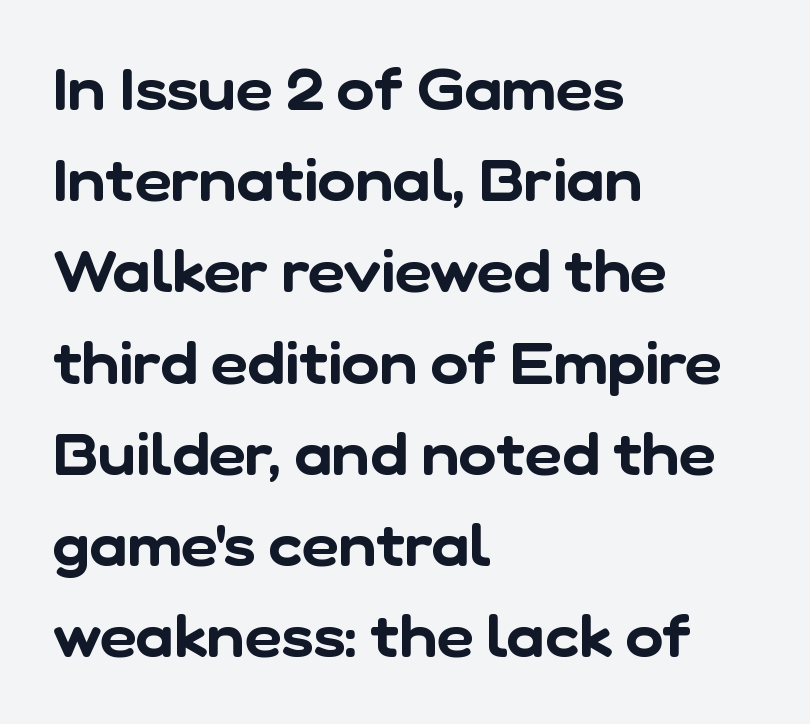
Character widths vary here, with narrow letters taking less room than wide ones. Is this a sans? Yes — the strokes have no serifs. Bare-footed words on every line. A typesetter would call this leading conventional body-copy spacing.
